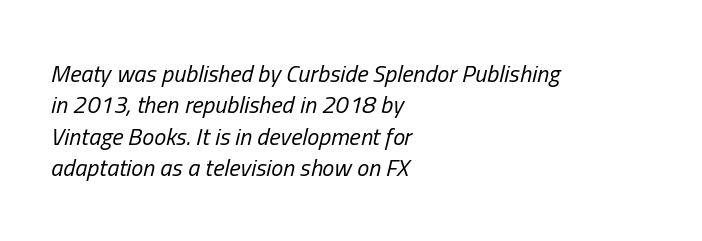
The image shows 24 px text type, italic (leaning right); set left-aligned, normal line spacing (1.31x), normal letter spacing, not underlined.
